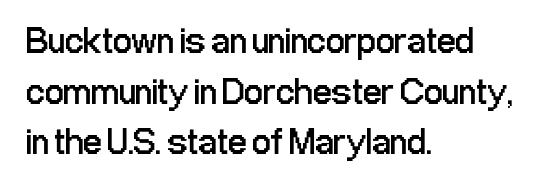
Q: Is the text bold? A: No.
Q: Is the text italic (slanted)? A: No, it is upright.
Q: Is the typeface a serif or a sans-serif typeface? A: Sans-serif.
Q: Is the text underlined? A: No.
Q: How is the paragraph aligned? A: Left-aligned.
Q: Is the spacing between letters normal or unusually wide? A: Normal.
Q: Is the spacing between lines tight, normal or loose? A: Normal.
Q: Width (condensed, normal, or wide)? A: Condensed.
Q: Stroke contrast? A: Low.
Q: x-height? A: Medium.
Q: Monospaced? A: No.
